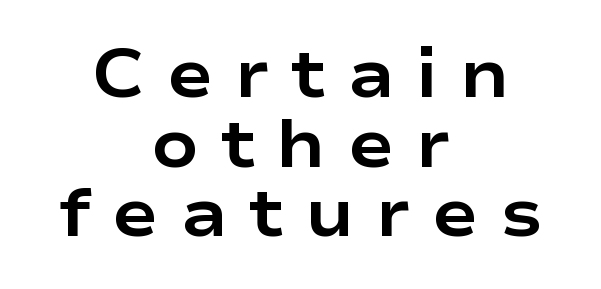
{"serif": "no", "italic": "no", "bold": "yes", "weight": "bold", "width": "wide", "stroke_contrast": "low", "x_height": "medium", "monospaced": "no", "underline": "no", "align": "center", "line_spacing": "tight", "line_spacing_ratio": 1.01, "letter_spacing": "wide", "letter_spacing_em": 0.31, "glyph_px": 69}
